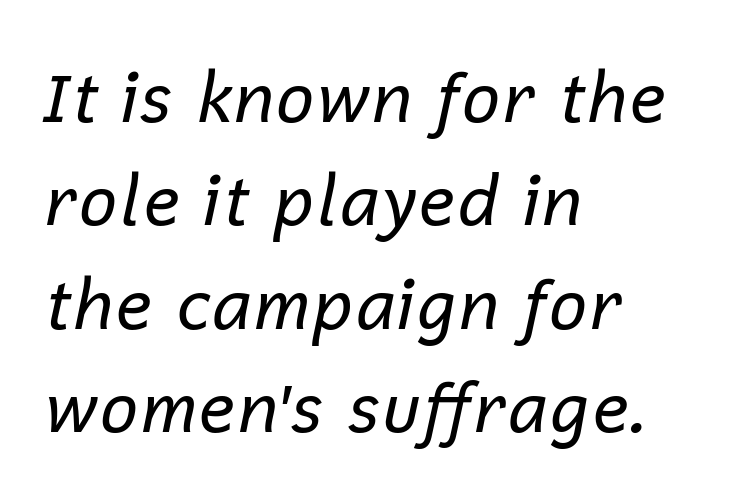
Q: Is the text bold? A: No.
Q: Is the text italic (slanted)? A: Yes, it leans right by about 12 degrees.
Q: Is the text underlined? A: No.
Q: How is the paragraph aligned? A: Left-aligned.
Q: Is the spacing between letters normal or unusually wide? A: Normal.
Q: Is the spacing between lines tight, normal or loose? A: Normal.
Q: Width (condensed, normal, or wide)? A: Normal.
Q: Stroke contrast? A: Low.
Q: x-height? A: Medium.
Q: Monospaced? A: No.
